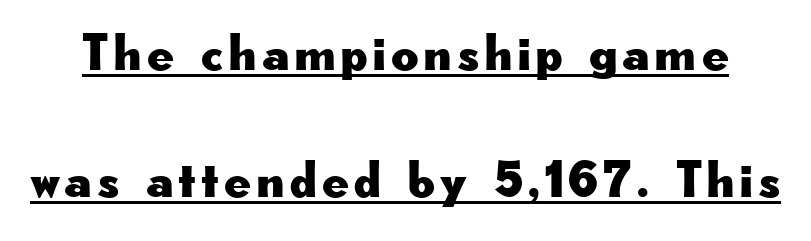
Does the type have serifs? No, each stem ends abruptly. Every character sits straight up, as roman type does. A continuous stroke trails under the words, as in a hyperlink. The lines are spread far apart with generous leading.
